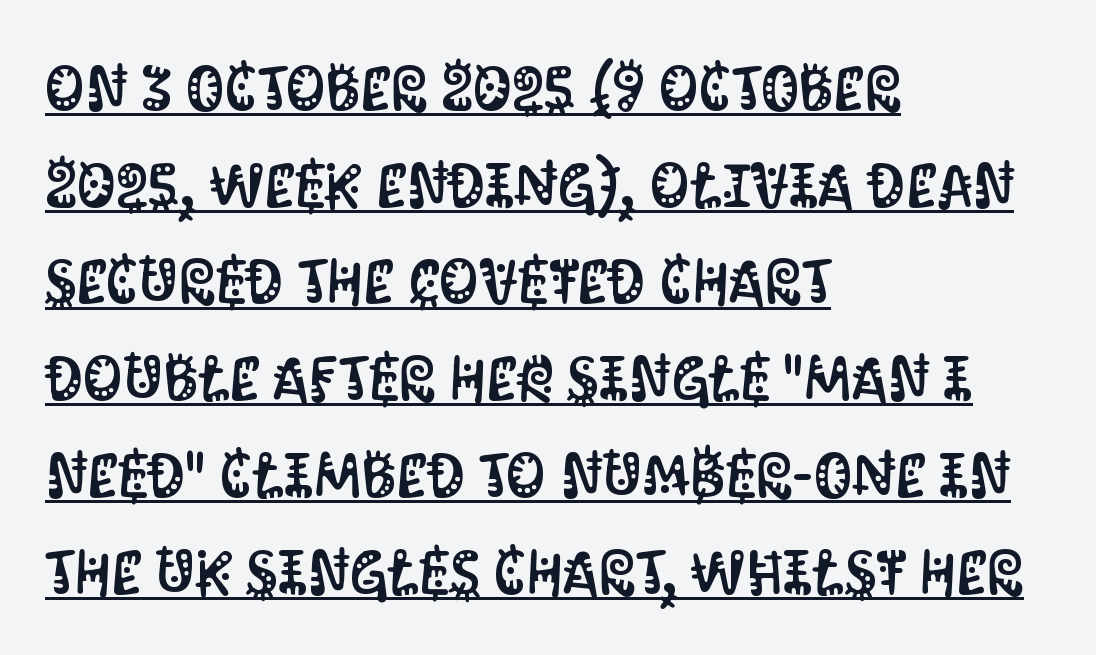
{"serif": "no", "italic": "no", "width": "condensed", "stroke_contrast": "medium", "x_height": "large", "monospaced": "no", "underline": "yes", "align": "left", "line_spacing": "normal", "line_spacing_ratio": 1.56, "letter_spacing": "normal", "letter_spacing_em": 0.0, "glyph_px": 62}
